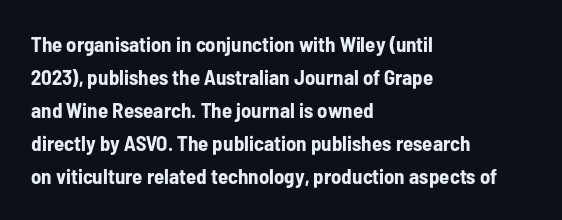
Q: Is the text bold? A: Yes.
Q: Is the text italic (slanted)? A: No, it is upright.
Q: Is the text underlined? A: No.
Q: How is the paragraph aligned? A: Left-aligned.
Q: Is the spacing between letters normal or unusually wide? A: Normal.
Q: Is the spacing between lines tight, normal or loose? A: Normal.
